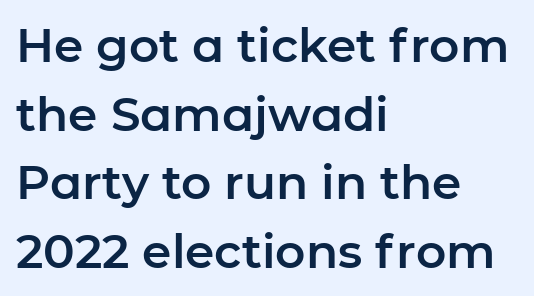
Q: Is the text italic (slanted)? A: No, it is upright.
Q: Is the typeface a serif or a sans-serif typeface? A: Sans-serif.
Q: Is the text underlined? A: No.
Q: How is the paragraph aligned? A: Left-aligned.
Q: Is the spacing between letters normal or unusually wide? A: Normal.
Q: Is the spacing between lines tight, normal or loose? A: Normal.
Q: Width (condensed, normal, or wide)? A: Normal.
Q: Stroke contrast? A: Low.
Q: x-height? A: Medium.
Q: Monospaced? A: No.
